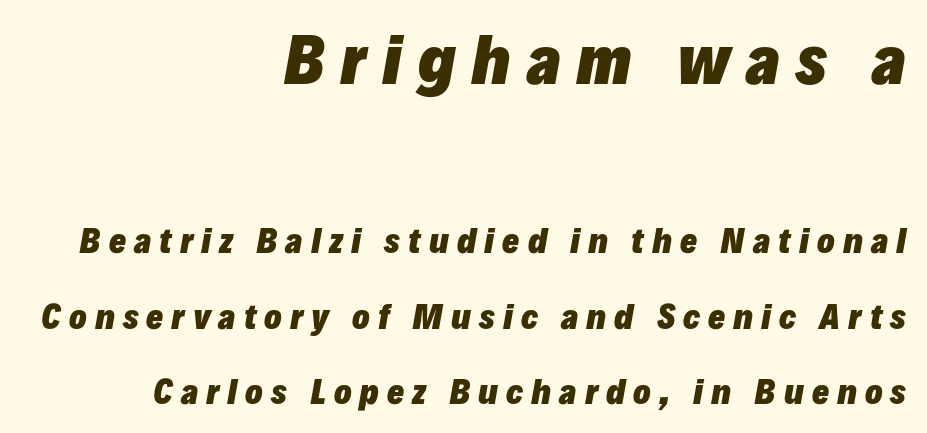
The image shows 63 px heavy type, italic (leaning right); set right-aligned, loose line spacing (2.37x), unusually wide letter spacing (+0.25 em), not underlined; the first (top) block is 1.97x larger; low stroke contrast and a medium x-height.
